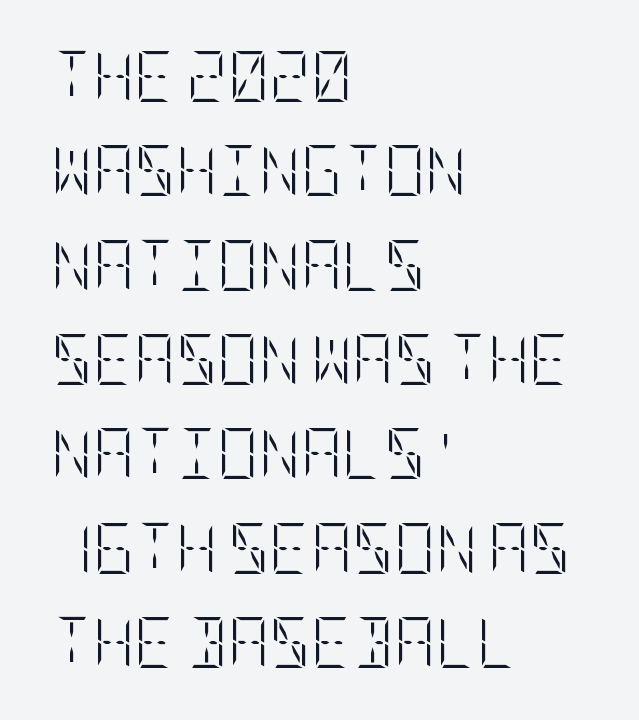
Q: Is the text bold? A: No.
Q: Is the text italic (slanted)? A: No, it is upright.
Q: Is the text underlined? A: No.
Q: How is the paragraph aligned? A: Left-aligned.
Q: Is the spacing between letters normal or unusually wide? A: Normal.
Q: Width (condensed, normal, or wide)? A: Condensed.
Q: Stroke contrast? A: Low.
Q: x-height? A: Large.
